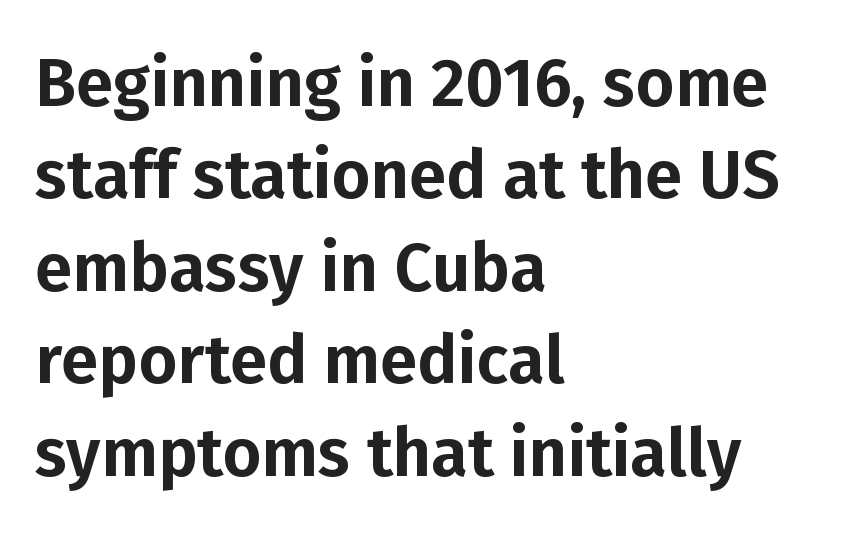
The image shows 67 px sans-serif type, upright; set left-aligned, normal line spacing (1.38x), normal letter spacing, not underlined; low stroke contrast and a medium x-height.
